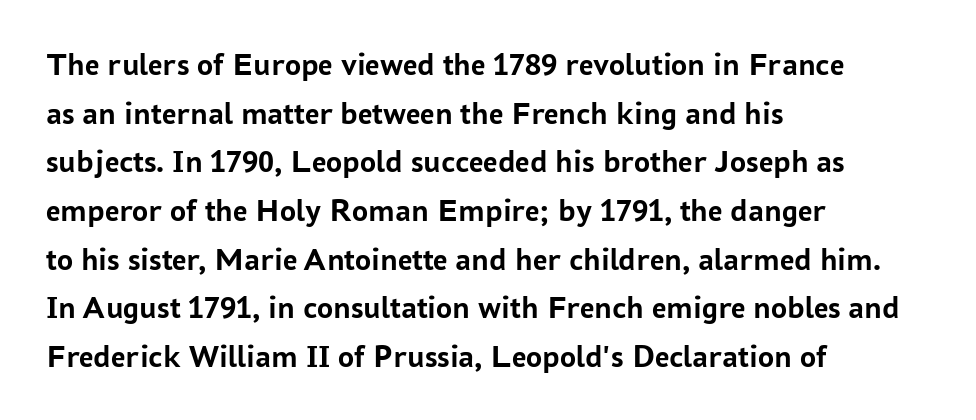
{"serif": "no", "italic": "no", "bold": "yes", "weight": "semibold", "width": "normal", "stroke_contrast": "low", "x_height": "medium", "monospaced": "no", "underline": "no", "align": "left", "line_spacing": "normal", "line_spacing_ratio": 1.52, "letter_spacing": "normal", "letter_spacing_em": 0.0, "glyph_px": 32}
